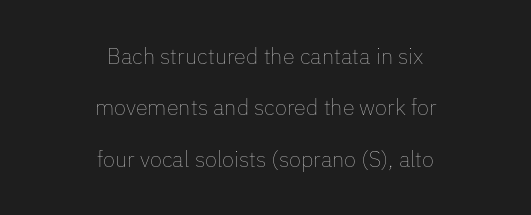
{"italic": "no", "bold": "no", "underline": "no", "align": "center", "line_spacing": "loose", "line_spacing_ratio": 2.33, "letter_spacing": "normal", "letter_spacing_em": 0.0, "glyph_px": 22}
